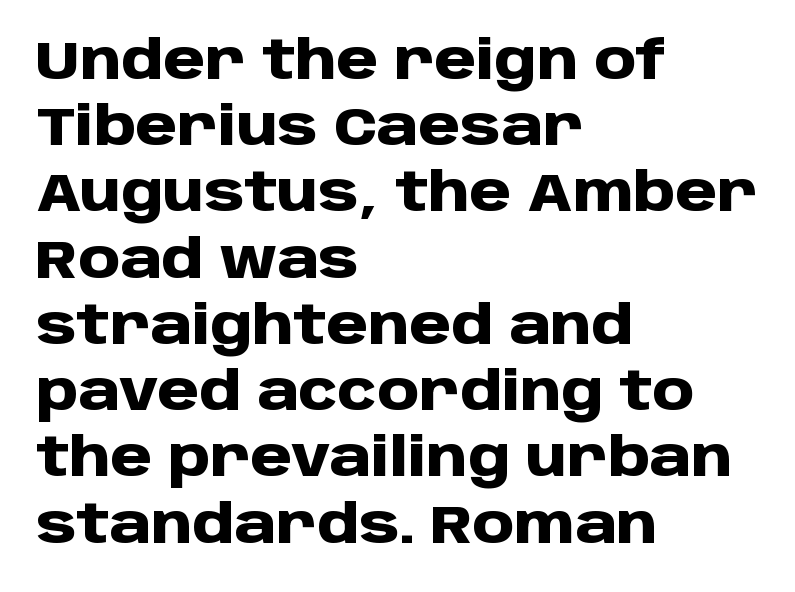
{"serif": "no", "italic": "no", "bold": "yes", "weight": "heavy", "width": "normal", "stroke_contrast": "low", "x_height": "large", "monospaced": "no", "underline": "no", "align": "left", "line_spacing": "normal", "line_spacing_ratio": 1.25, "letter_spacing": "normal", "letter_spacing_em": 0.0, "glyph_px": 53}
